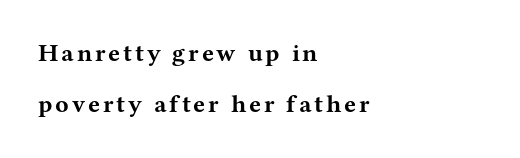
Q: Is the text bold? A: Yes.
Q: Is the text italic (slanted)? A: No, it is upright.
Q: Is the text underlined? A: No.
Q: How is the paragraph aligned? A: Left-aligned.
Q: Is the spacing between lines tight, normal or loose? A: Loose.
